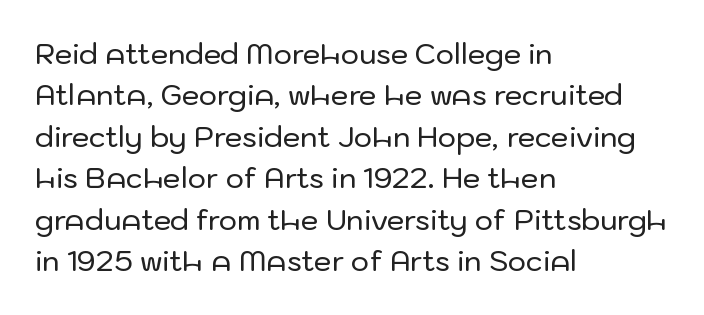
Left-aligned paragraph, ragged on the right. Notice how the stems are strictly vertical — no italics here. Varying glyph widths throughout — classic text-font behaviour. This block has exactly the height ordinary leading produces. Stroke terminals: plain, sans-serif. Glyph-to-glyph distance matches everyday printed text.
